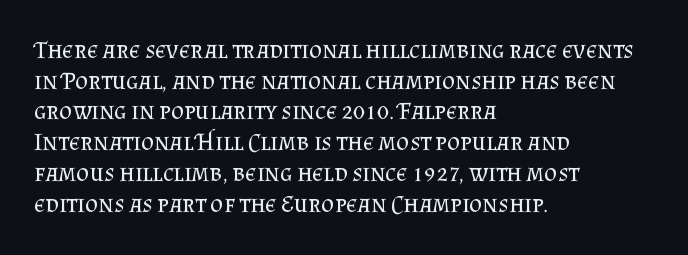
The letters look calm and open, with moderate or lighter stems. Descenders are the only things crossing below the line. Left-aligned paragraph, ragged on the right. Short note: letters normally spaced.
